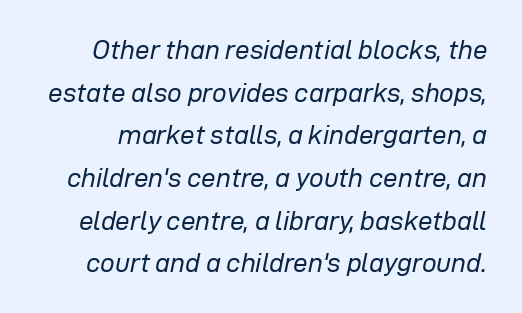
Q: Is the text bold? A: No.
Q: Is the text italic (slanted)? A: Yes, it leans right by about 12 degrees.
Q: Is the text underlined? A: No.
Q: Is the spacing between letters normal or unusually wide? A: Normal.
Q: Is the spacing between lines tight, normal or loose? A: Normal.
